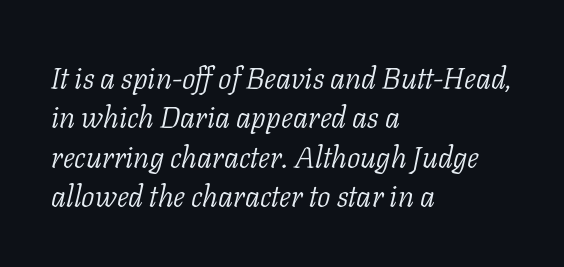
{"serif": "yes", "italic": "yes", "lean": "right", "slant_degrees": 11, "bold": "no", "weight": "light", "width": "normal", "stroke_contrast": "low", "x_height": "medium", "monospaced": "no", "underline": "no", "align": "left", "line_spacing": "normal", "line_spacing_ratio": 1.31, "letter_spacing": "normal", "letter_spacing_em": 0.0, "glyph_px": 30}
